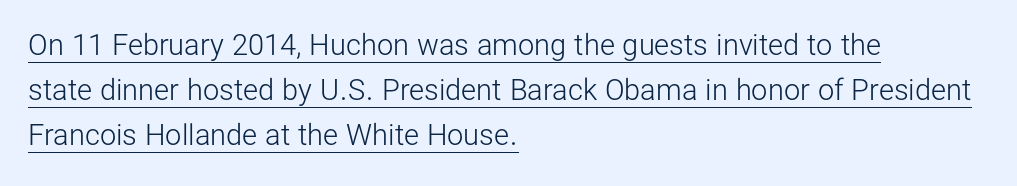
A light-to-regular cut is what we see here. Each new line begins a customary step beneath the previous one. The rag falls on the right side of this text block. Here the glyphs are tracked normally, forming tight word shapes. Check where the strokes stop: nothing finishes them off — pure sans.
